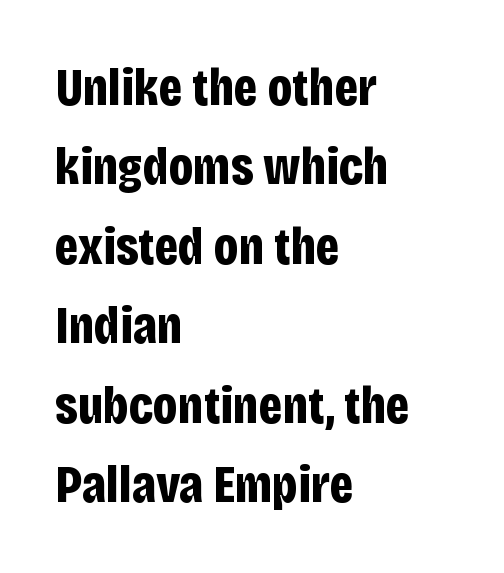
Designer's note — italics off, roman on. Proportional: the letters do not fall into vertical columns. Leading: standard. This is sans-serif lettering, the kind often seen on screens and signage. The rendering keeps characters at their native spacing.
